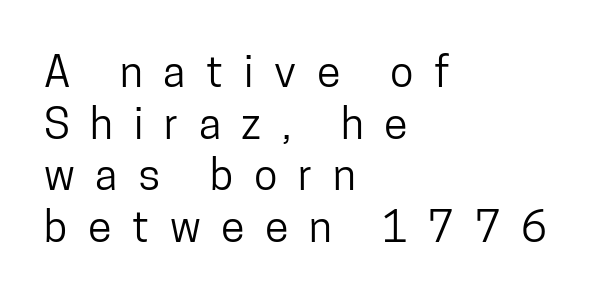
{"serif": "no", "italic": "no", "width": "condensed", "stroke_contrast": "low", "x_height": "medium", "monospaced": "no", "underline": "no", "align": "left", "line_spacing_ratio": 1.2, "letter_spacing": "wide", "letter_spacing_em": 0.48, "glyph_px": 43}
